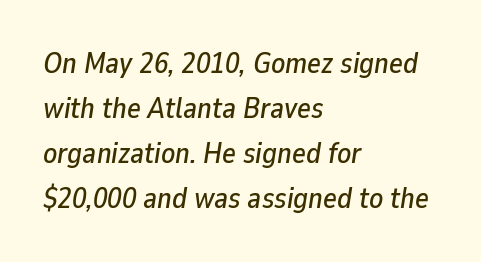
Q: Is the text italic (slanted)? A: Yes, it leans right by about 9 degrees.
Q: Is the text underlined? A: No.
Q: How is the paragraph aligned? A: Left-aligned.
Q: Is the spacing between letters normal or unusually wide? A: Normal.
Q: Is the spacing between lines tight, normal or loose? A: Normal.
Q: Width (condensed, normal, or wide)? A: Normal.
Q: Stroke contrast? A: Low.
Q: x-height? A: Medium.
Q: Monospaced? A: No.
